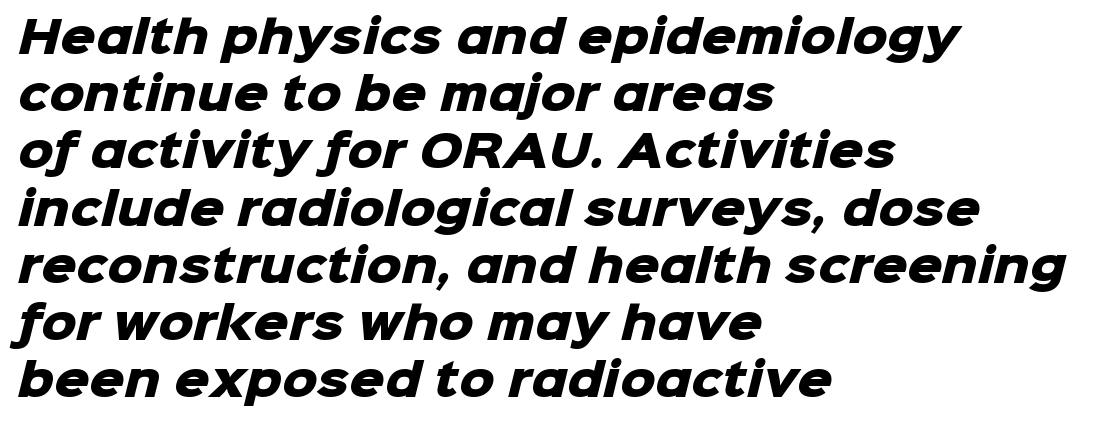
The image shows 44 px heavy sans-serif type; set left-aligned, normal line spacing (1.3x), normal letter spacing, not underlined; low stroke contrast and a medium x-height.
